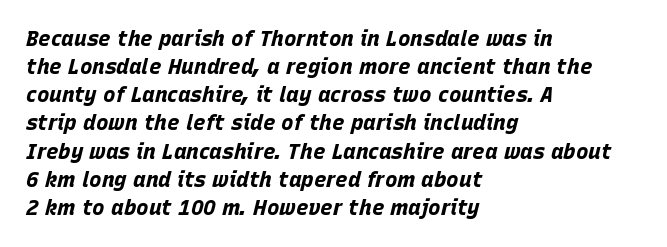
The image shows 21 px bold type, italic (leaning right); set left-aligned, normal line spacing (1.34x), normal letter spacing, not underlined.
